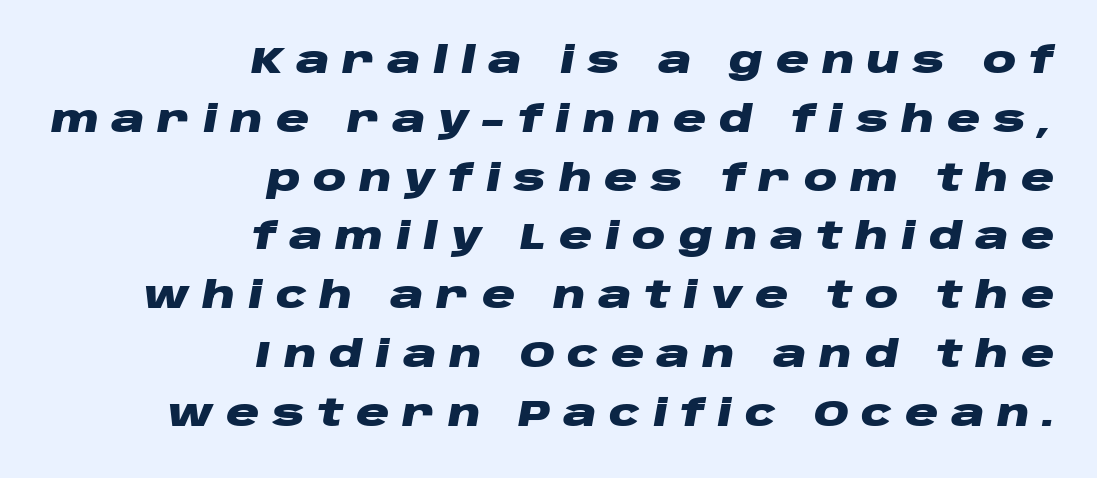
Q: Is the text bold? A: Yes.
Q: Is the text italic (slanted)? A: Yes, it leans right by about 10 degrees.
Q: Is the text underlined? A: No.
Q: How is the paragraph aligned? A: Right-aligned.
Q: Is the spacing between letters normal or unusually wide? A: Unusually wide.
Q: Is the spacing between lines tight, normal or loose? A: Normal.
Q: Width (condensed, normal, or wide)? A: Wide.
Q: Stroke contrast? A: Low.
Q: x-height? A: Large.
Q: Monospaced? A: No.
